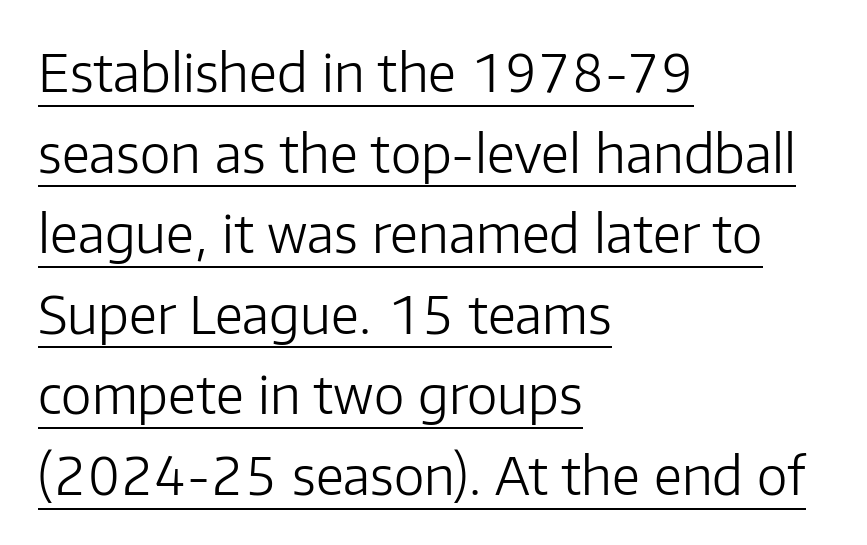
Is this a fixed-width face? No — the glyphs have proportional, varying widths. Classification — sans serif. The block of text has a typical density, with ordinary space between rows. No extra ink here — the face is not bold. Nope, not italic — everything's standing straight.
